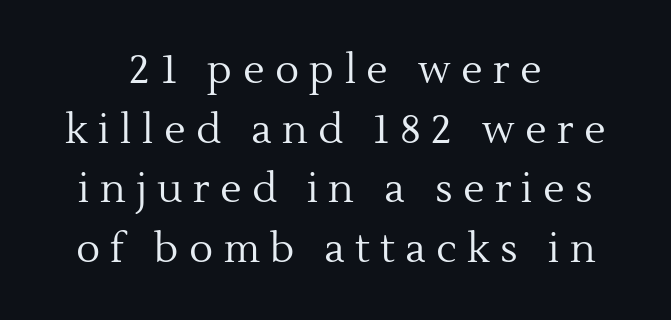
This rendering uses center alignment, leaving both contours irregular but symmetric. Here the glyphs are tracked loosely, breaking word shapes into spaced letters. Any mark beneath the type? The region is blank. Summary of vertical rhythm: regular, with standard interline spacing.
